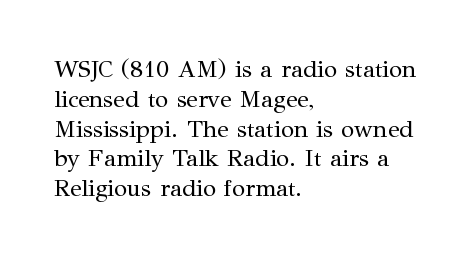
If you drew a line through each stem, it would be perfectly vertical. Tracking value appears to be zero — textbook default spacing. The rag falls on the right side of this text block. The face looks like a standard text weight, possibly lighter. The string is rendered with underlining switched off.
